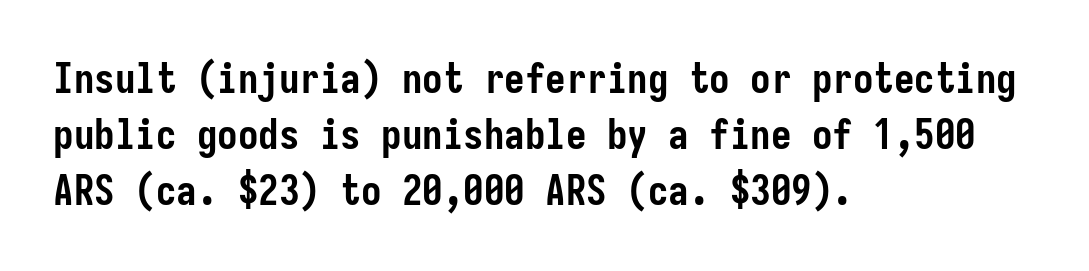
{"serif": "no", "italic": "no", "bold": "yes", "weight": "semibold", "width": "condensed", "stroke_contrast": "low", "x_height": "medium", "underline": "no", "align": "left", "line_spacing": "normal", "line_spacing_ratio": 1.37, "letter_spacing": "normal", "letter_spacing_em": 0.0, "glyph_px": 41}
